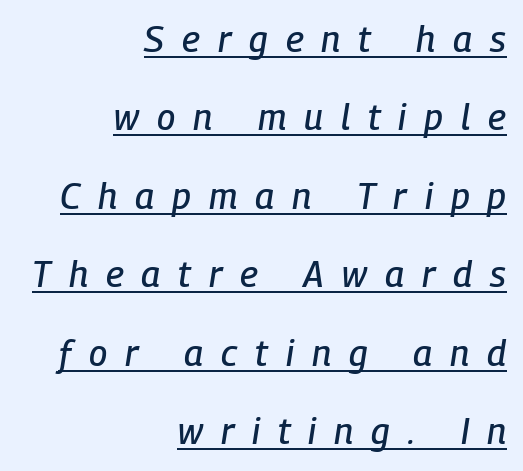
Q: Is the text italic (slanted)? A: Yes, it leans right by about 9 degrees.
Q: Is the text underlined? A: Yes.
Q: How is the paragraph aligned? A: Right-aligned.
Q: Is the spacing between letters normal or unusually wide? A: Unusually wide.
Q: Is the spacing between lines tight, normal or loose? A: Loose.
Q: Width (condensed, normal, or wide)? A: Condensed.
Q: Stroke contrast? A: Low.
Q: x-height? A: Medium.
Q: Monospaced? A: No.
